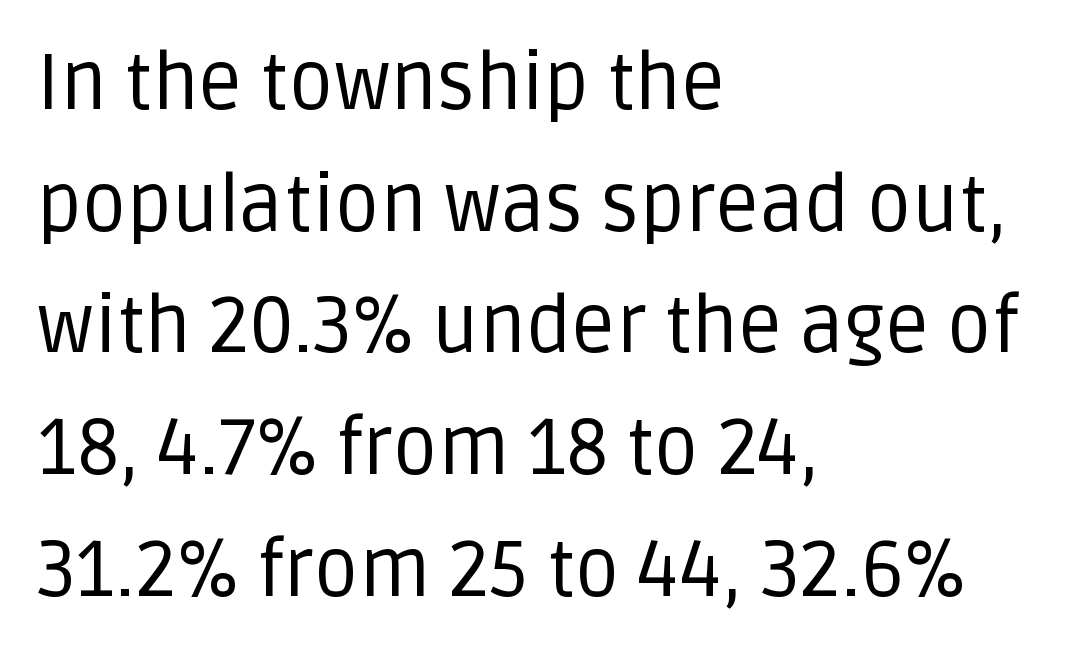
The image shows 78 px regular-weight sans-serif type, upright; set left-aligned, normal line spacing (1.56x), normal letter spacing, not underlined; low stroke contrast and a large x-height.
